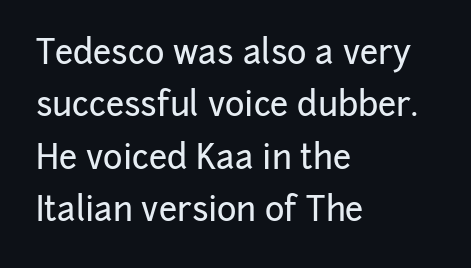
{"serif": "no", "italic": "no", "width": "normal", "stroke_contrast": "low", "x_height": "medium", "monospaced": "no", "underline": "no", "align": "left", "line_spacing": "normal", "line_spacing_ratio": 1.59, "letter_spacing": "normal", "letter_spacing_em": 0.0, "glyph_px": 33}
